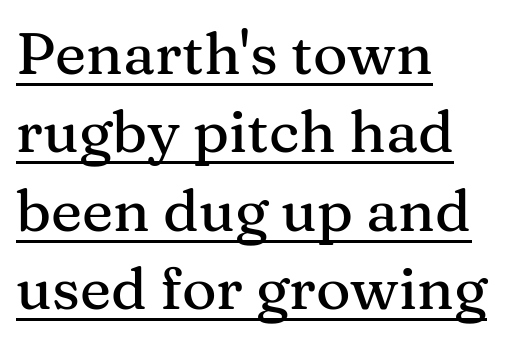
Q: Is the text italic (slanted)? A: No, it is upright.
Q: Is the typeface a serif or a sans-serif typeface? A: Serif.
Q: Is the text underlined? A: Yes.
Q: How is the paragraph aligned? A: Left-aligned.
Q: Is the spacing between letters normal or unusually wide? A: Normal.
Q: Is the spacing between lines tight, normal or loose? A: Normal.
Q: Width (condensed, normal, or wide)? A: Normal.
Q: Stroke contrast? A: Medium.
Q: x-height? A: Medium.
Q: Monospaced? A: No.
